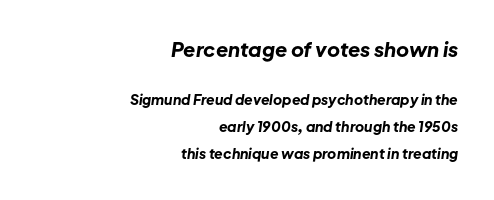
Q: Is the text bold? A: Yes.
Q: Is the text italic (slanted)? A: Yes, it leans right by about 8 degrees.
Q: Is the text underlined? A: No.
Q: How is the paragraph aligned? A: Right-aligned.
Q: Is the spacing between letters normal or unusually wide? A: Normal.
Q: Is the spacing between lines tight, normal or loose? A: Loose.
Q: Which block of text is set in a larger size, the first (top) or the second (bottom)? A: The first (top) one.
